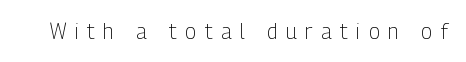
The image shows 21 px text type, upright; set unusually wide letter spacing (+0.4 em), not underlined.
